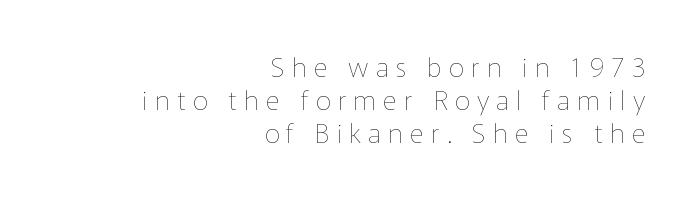
Q: Is the text bold? A: No.
Q: Is the text italic (slanted)? A: No, it is upright.
Q: Is the text underlined? A: No.
Q: How is the paragraph aligned? A: Right-aligned.
Q: Is the spacing between letters normal or unusually wide? A: Unusually wide.
